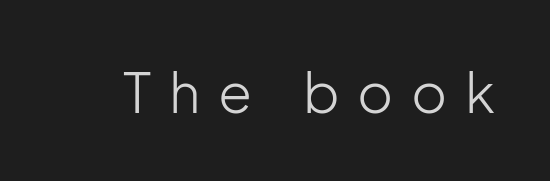
The face used here is proportionally spaced, like ordinary book or web type. Counters stay open thanks to moderate or lighter strokes. In terms of letterform style, serifs are entirely absent. Short note: letters widely spaced. Anything drawn beneath the words? Only blank space. Ordinary non-slanted type is in use.
